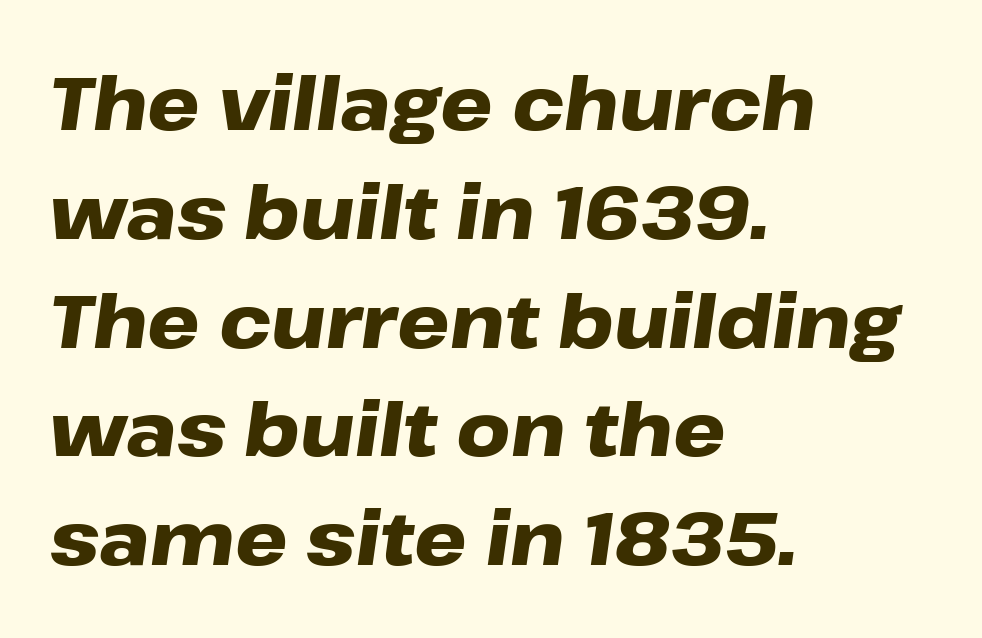
Notice how the stems are inclined rather than vertical — that's the hallmark of italics. The glyphs are unaccompanied by any horizontal stroke below them. Alignment: flush left. This sample uses plain, unmodified letter spacing. Varying glyph widths throughout — classic text-font behaviour. The passage shown is emphatically bold.
